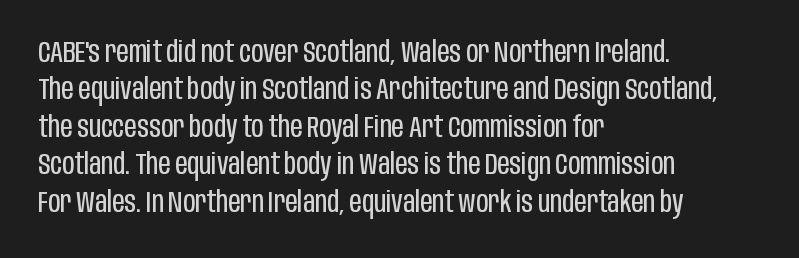
Stroke terminals: plain, sans-serif. Posture: upright roman. Note the varied advance widths — an 'i' is clearly narrower than an 'm'. These lines are set flush left with a ragged right edge. Stems and bowls with no extra thickness — not bold.
